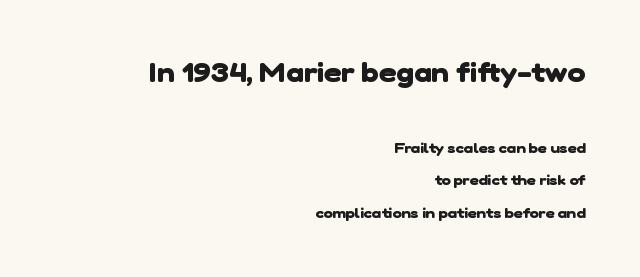
Q: Is the text bold? A: Yes.
Q: Is the text underlined? A: No.
Q: How is the paragraph aligned? A: Right-aligned.
Q: Is the spacing between letters normal or unusually wide? A: Normal.
Q: Is the spacing between lines tight, normal or loose? A: Loose.
Q: Which block of text is set in a larger size, the first (top) or the second (bottom)? A: The first (top) one.
